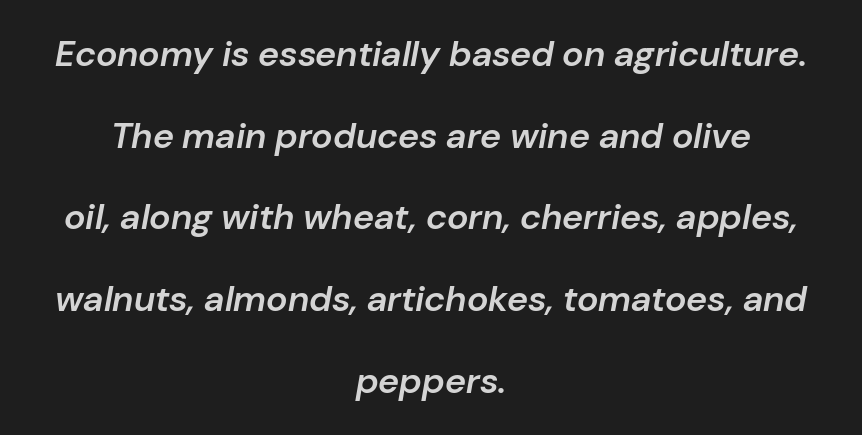
{"italic": "yes", "lean": "right", "slant_degrees": 10, "bold": "semi", "weight": "semibold", "width": "normal", "stroke_contrast": "low", "x_height": "medium", "monospaced": "no", "underline": "no", "align": "center", "line_spacing": "loose", "line_spacing_ratio": 2.27, "letter_spacing": "normal", "letter_spacing_em": 0.0, "glyph_px": 36}
